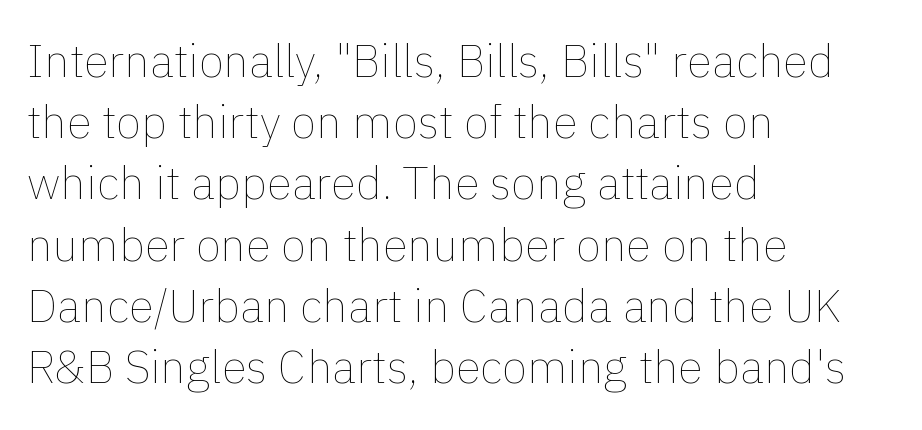
{"italic": "no", "bold": "no", "weight": "thin", "width": "normal", "stroke_contrast": "low", "x_height": "medium", "monospaced": "no", "underline": "no", "align": "left", "line_spacing": "normal", "line_spacing_ratio": 1.33, "letter_spacing": "normal", "letter_spacing_em": 0.0, "glyph_px": 46}
